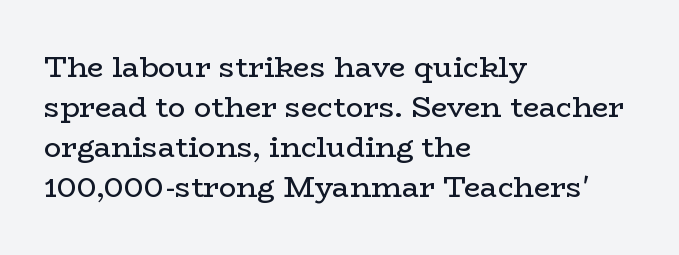
The image shows 29 px regular-weight, wide serif type, upright; set left-aligned, normal line spacing (1.38x), normal letter spacing, not underlined; low stroke contrast and a medium x-height.
